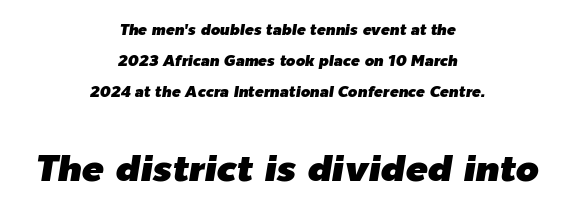
The image shows 37 px text type, italic (leaning right); set centered, loose line spacing (2.07x), normal letter spacing, not underlined; the second (bottom) block is 2.47x larger; low stroke contrast and a medium x-height.
